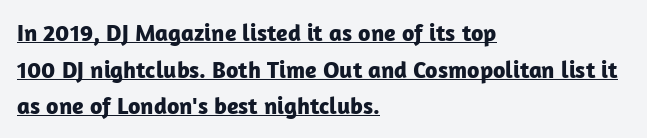
Q: Is the text bold? A: Yes.
Q: Is the text italic (slanted)? A: No, it is upright.
Q: Is the text underlined? A: Yes.
Q: How is the paragraph aligned? A: Left-aligned.
Q: Is the spacing between letters normal or unusually wide? A: Normal.
Q: Is the spacing between lines tight, normal or loose? A: Normal.
